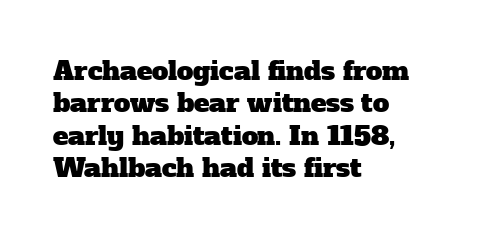
Q: Is the text underlined? A: No.
Q: How is the paragraph aligned? A: Left-aligned.
Q: Is the spacing between letters normal or unusually wide? A: Normal.
Q: Is the spacing between lines tight, normal or loose? A: Normal.
